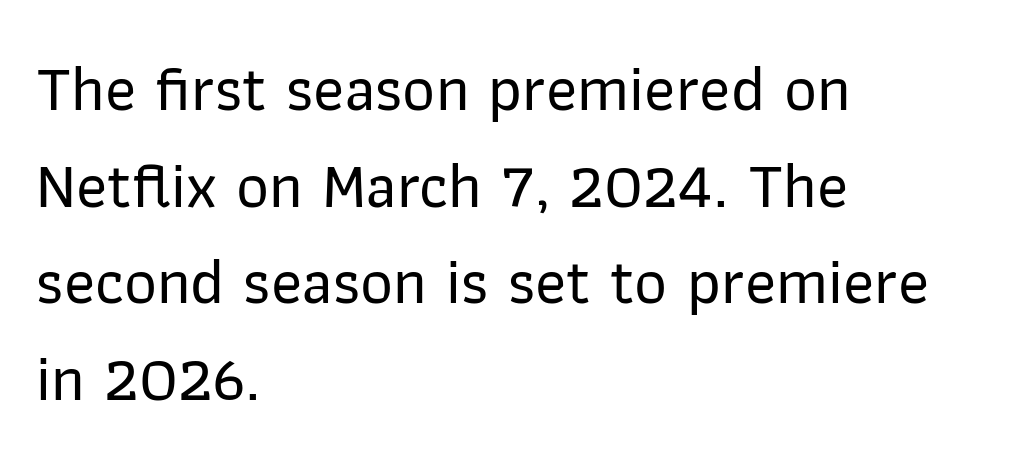
The image shows 64 px sans-serif type, upright; set left-aligned, normal line spacing (1.51x), normal letter spacing, not underlined; low stroke contrast and a medium x-height.
